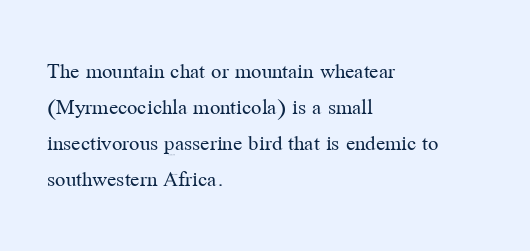
{"italic": "no", "bold": "no", "underline": "no", "align": "left", "line_spacing": "normal", "line_spacing_ratio": 1.57, "letter_spacing": "normal", "letter_spacing_em": 0.0, "glyph_px": 23}
